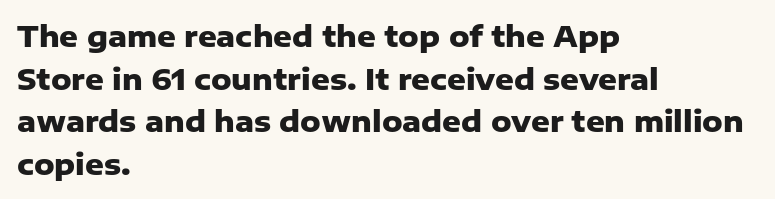
Q: Is the text bold? A: Yes.
Q: Is the text italic (slanted)? A: No, it is upright.
Q: Is the typeface a serif or a sans-serif typeface? A: Sans-serif.
Q: Is the text underlined? A: No.
Q: How is the paragraph aligned? A: Left-aligned.
Q: Is the spacing between letters normal or unusually wide? A: Normal.
Q: Is the spacing between lines tight, normal or loose? A: Normal.
Q: Width (condensed, normal, or wide)? A: Normal.
Q: Stroke contrast? A: Low.
Q: x-height? A: Medium.
Q: Monospaced? A: No.
